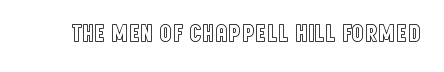
The image shows 25 px text type, upright; set normal letter spacing, not underlined.
